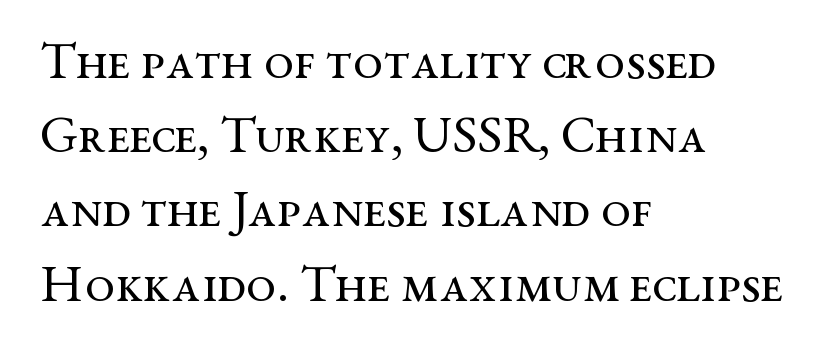
Q: Is the text bold? A: No.
Q: Is the text italic (slanted)? A: No, it is upright.
Q: Is the typeface a serif or a sans-serif typeface? A: Serif.
Q: Is the text underlined? A: No.
Q: How is the paragraph aligned? A: Left-aligned.
Q: Is the spacing between letters normal or unusually wide? A: Normal.
Q: Is the spacing between lines tight, normal or loose? A: Normal.
Q: Width (condensed, normal, or wide)? A: Wide.
Q: Stroke contrast? A: Medium.
Q: x-height? A: Medium.
Q: Monospaced? A: No.
